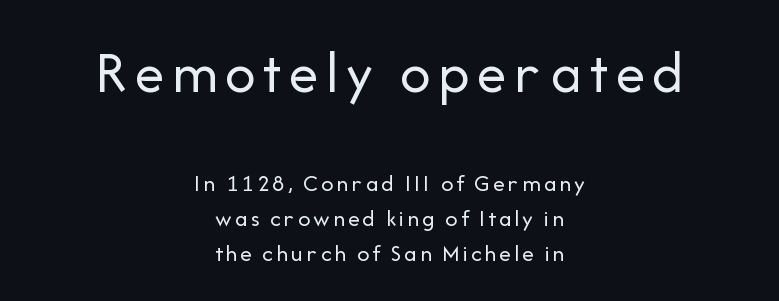
Q: Is the text bold? A: No.
Q: Is the text italic (slanted)? A: No, it is upright.
Q: Is the typeface a serif or a sans-serif typeface? A: Sans-serif.
Q: Is the text underlined? A: No.
Q: How is the paragraph aligned? A: Centered.
Q: Is the spacing between lines tight, normal or loose? A: Normal.
Q: Which block of text is set in a larger size, the first (top) or the second (bottom)? A: The first (top) one.
Q: Width (condensed, normal, or wide)? A: Normal.
Q: Stroke contrast? A: Low.
Q: x-height? A: Medium.
Q: Monospaced? A: No.
